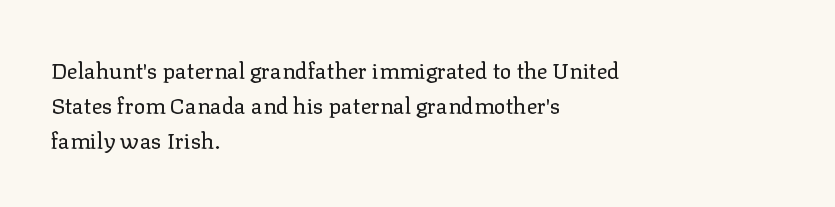
Q: Is the text bold? A: No.
Q: Is the text italic (slanted)? A: No, it is upright.
Q: Is the text underlined? A: No.
Q: How is the paragraph aligned? A: Left-aligned.
Q: Is the spacing between letters normal or unusually wide? A: Normal.
Q: Is the spacing between lines tight, normal or loose? A: Normal.
